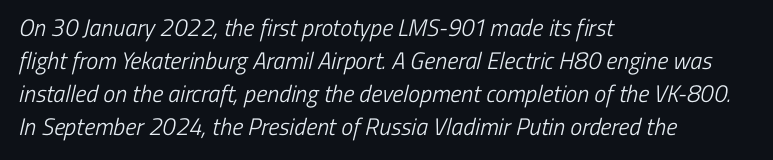
Q: Is the text bold? A: No.
Q: Is the text underlined? A: No.
Q: How is the paragraph aligned? A: Left-aligned.
Q: Is the spacing between letters normal or unusually wide? A: Normal.
Q: Is the spacing between lines tight, normal or loose? A: Normal.
